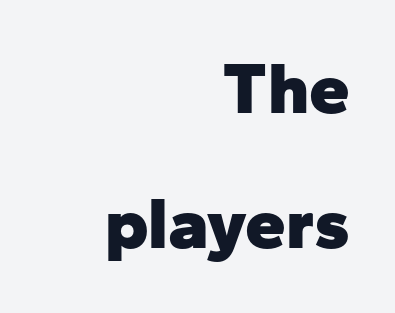
{"serif": "no", "italic": "no", "bold": "yes", "weight": "heavy", "width": "normal", "stroke_contrast": "low", "x_height": "medium", "monospaced": "no", "underline": "no", "align": "right", "line_spacing_ratio": 1.85, "letter_spacing": "normal", "letter_spacing_em": 0.0, "glyph_px": 73}
